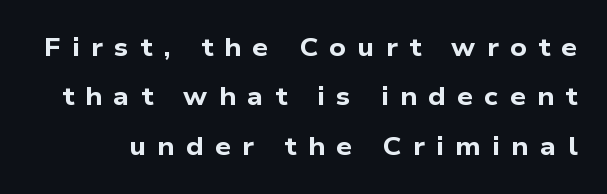
Q: Is the text bold? A: Yes.
Q: Is the text underlined? A: No.
Q: Is the spacing between letters normal or unusually wide? A: Unusually wide.
Q: Is the spacing between lines tight, normal or loose? A: Loose.
